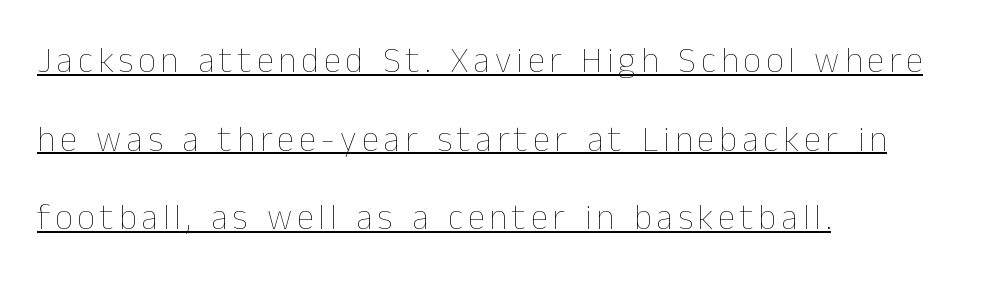
The image shows 35 px thin type, upright; set left-aligned, loose line spacing (2.25x), underlined; low stroke contrast and a medium x-height.
